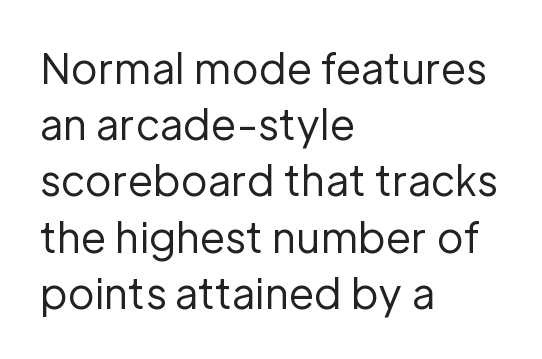
Q: Is the text bold? A: No.
Q: Is the text italic (slanted)? A: No, it is upright.
Q: Is the typeface a serif or a sans-serif typeface? A: Sans-serif.
Q: Is the text underlined? A: No.
Q: How is the paragraph aligned? A: Left-aligned.
Q: Is the spacing between letters normal or unusually wide? A: Normal.
Q: Is the spacing between lines tight, normal or loose? A: Normal.
Q: Width (condensed, normal, or wide)? A: Normal.
Q: Stroke contrast? A: Low.
Q: x-height? A: Medium.
Q: Monospaced? A: No.
